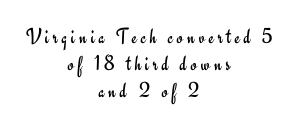
Q: Is the text bold? A: No.
Q: Is the text italic (slanted)? A: Yes.
Q: Is the text underlined? A: No.
Q: How is the paragraph aligned? A: Centered.
